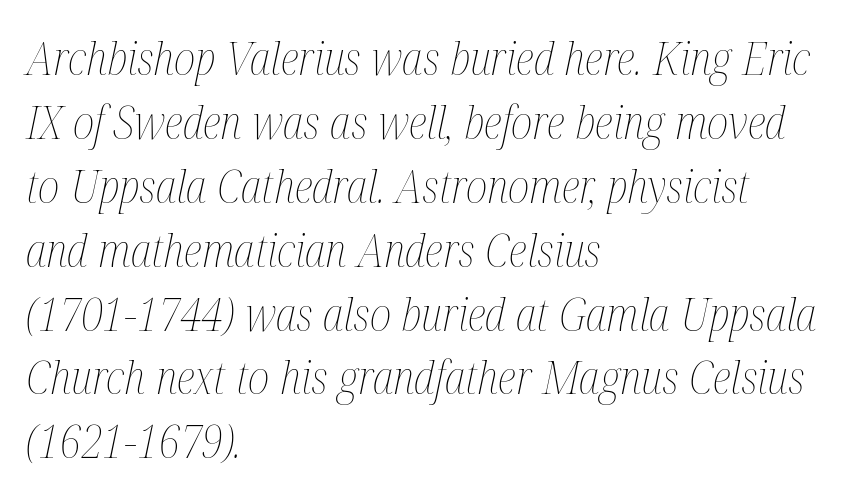
{"italic": "yes", "lean": "right", "slant_degrees": 12, "bold": "no", "weight": "thin", "width": "condensed", "stroke_contrast": "medium", "x_height": "medium", "monospaced": "no", "underline": "no", "align": "left", "line_spacing": "normal", "line_spacing_ratio": 1.42, "letter_spacing": "normal", "letter_spacing_em": 0.0, "glyph_px": 45}
